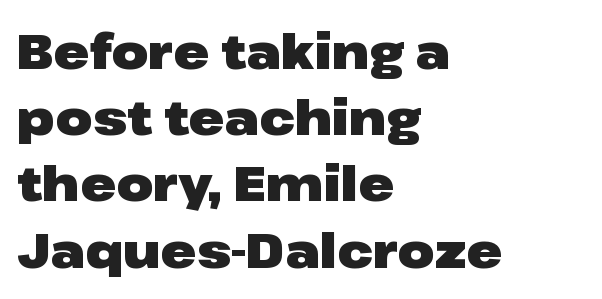
The image shows 48 px heavy, wide sans-serif type, upright; set left-aligned, normal line spacing (1.38x), normal letter spacing, not underlined; low stroke contrast and a medium x-height.
